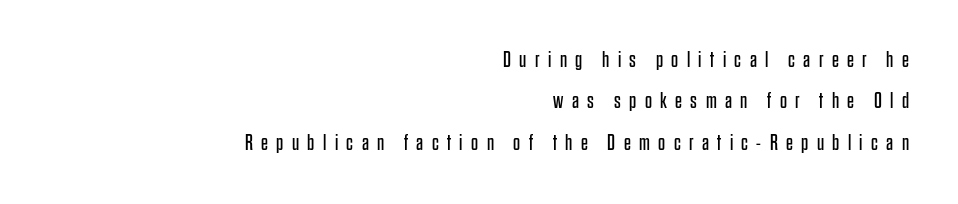
{"italic": "no", "bold": "no", "underline": "no", "align": "right", "line_spacing_ratio": 1.88, "letter_spacing": "wide", "letter_spacing_em": 0.38, "glyph_px": 22}
